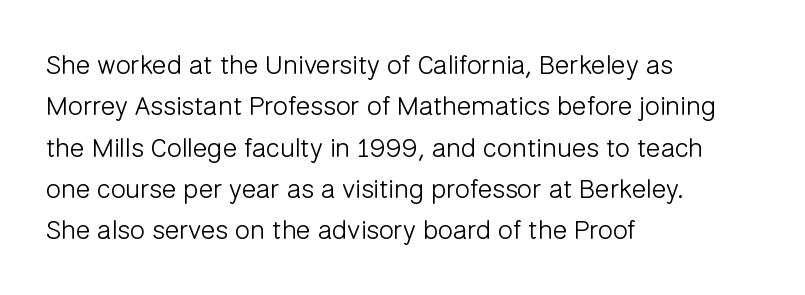
In terms of leading, this rendering sits right in the middle. The lettering stays uniformly vertical, giving the passage a roman look. Decoration check: the copy has no underline. The passage shown is not bold in any degree. How are the letters spaced? Ordinarily, with no added tracking.
